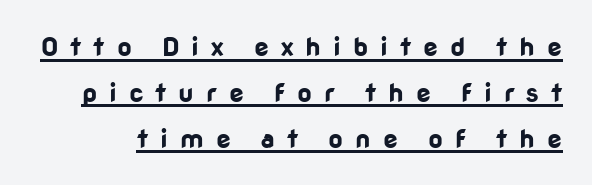
Q: Is the text bold? A: Yes.
Q: Is the text italic (slanted)? A: No, it is upright.
Q: Is the text underlined? A: Yes.
Q: Is the spacing between letters normal or unusually wide? A: Unusually wide.
